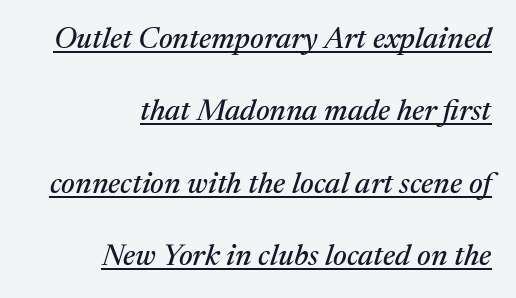
The image shows 30 px serif type, italic (leaning right); set right-aligned, loose line spacing (2.41x), normal letter spacing, underlined; medium stroke contrast and a medium x-height.
